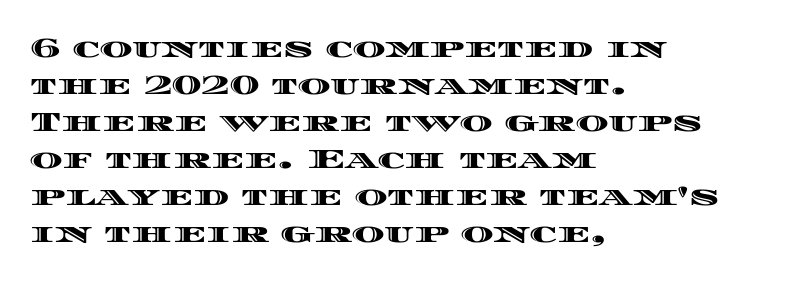
The font's upright variant was chosen for this text. In CSS terms this would be text-align: left. The designer left line spacing at the default. The rendering uses natural spacing where letterforms have individual widths. What stands out about the letter spacing? Nothing — it is the standard amount.
